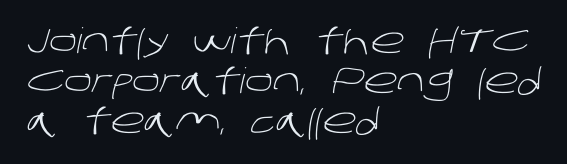
Q: Is the text bold? A: No.
Q: Is the typeface a serif or a sans-serif typeface? A: Sans-serif.
Q: Is the text underlined? A: No.
Q: How is the paragraph aligned? A: Left-aligned.
Q: Is the spacing between letters normal or unusually wide? A: Normal.
Q: Is the spacing between lines tight, normal or loose? A: Tight.
Q: Width (condensed, normal, or wide)? A: Normal.
Q: Stroke contrast? A: Low.
Q: x-height? A: Large.
Q: Monospaced? A: No.
